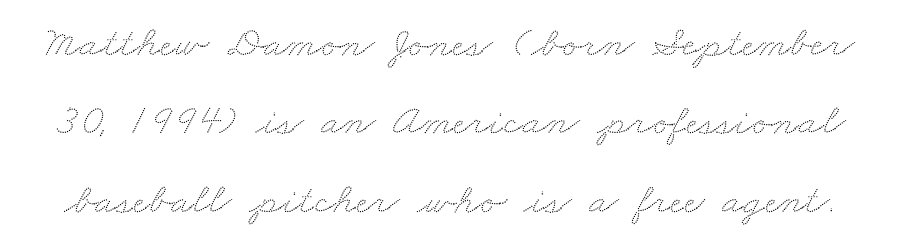
The image shows 44 px wide type; set line spacing 1.78x, normal letter spacing, not underlined; low stroke contrast and a small x-height.
